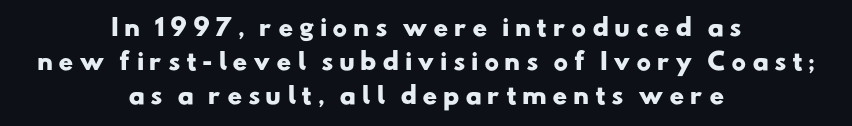
{"bold": "yes", "underline": "no", "align": "center", "line_spacing": "normal", "line_spacing_ratio": 1.47, "letter_spacing": "wide", "letter_spacing_em": 0.23, "glyph_px": 23}
